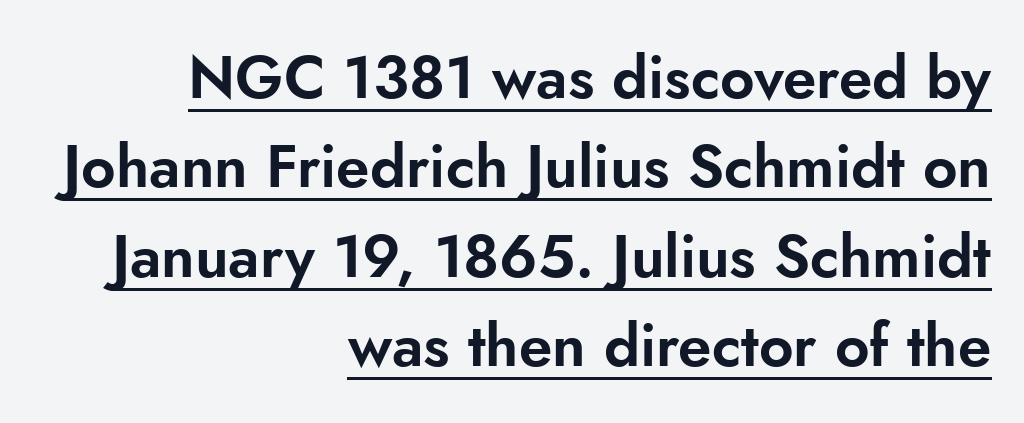
The image shows 60 px sans-serif type, upright; set right-aligned, normal line spacing (1.49x), normal letter spacing, underlined; low stroke contrast and a small x-height.
